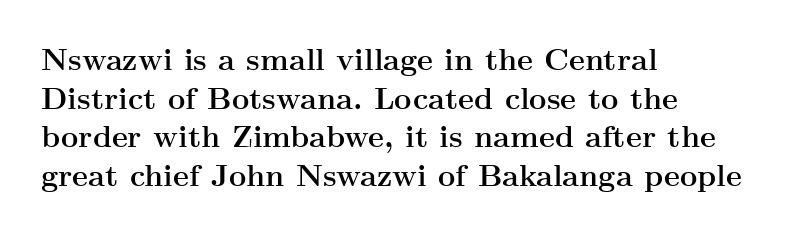
Standard letterfit; no display-style spreading of the glyphs. The words here are not underlined. Successive baselines arrive at the customary interval. Note the varied advance widths — an 'i' is clearly narrower than an 'm'. The lettering stays uniformly vertical, giving the passage a roman look. These lines carry a lot of weight — the face is fully bold.
